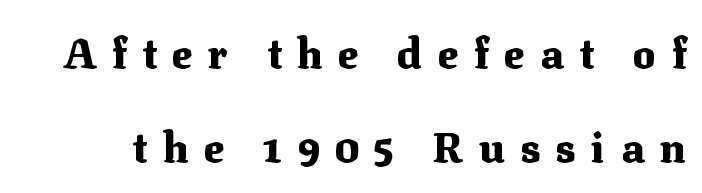
Q: Is the text bold? A: Yes.
Q: Is the text italic (slanted)? A: No, it is upright.
Q: Is the typeface a serif or a sans-serif typeface? A: Serif.
Q: Is the text underlined? A: No.
Q: Is the spacing between letters normal or unusually wide? A: Unusually wide.
Q: Is the spacing between lines tight, normal or loose? A: Loose.
Q: Width (condensed, normal, or wide)? A: Normal.
Q: Stroke contrast? A: Medium.
Q: x-height? A: Medium.
Q: Monospaced? A: No.
